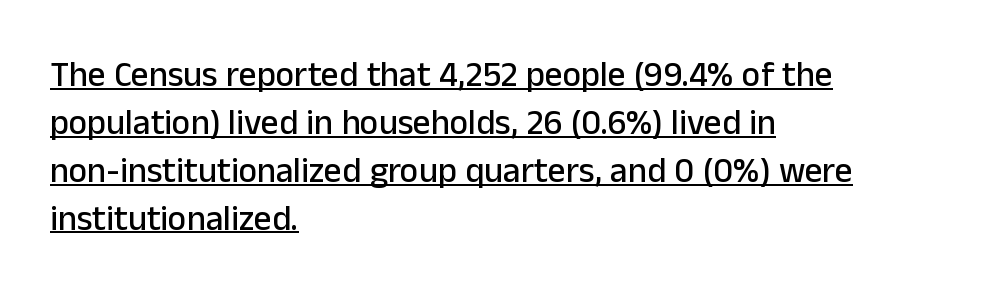
Q: Is the text italic (slanted)? A: No, it is upright.
Q: Is the typeface a serif or a sans-serif typeface? A: Sans-serif.
Q: Is the text underlined? A: Yes.
Q: How is the paragraph aligned? A: Left-aligned.
Q: Is the spacing between letters normal or unusually wide? A: Normal.
Q: Is the spacing between lines tight, normal or loose? A: Normal.
Q: Width (condensed, normal, or wide)? A: Normal.
Q: Stroke contrast? A: Low.
Q: x-height? A: Medium.
Q: Monospaced? A: No.
